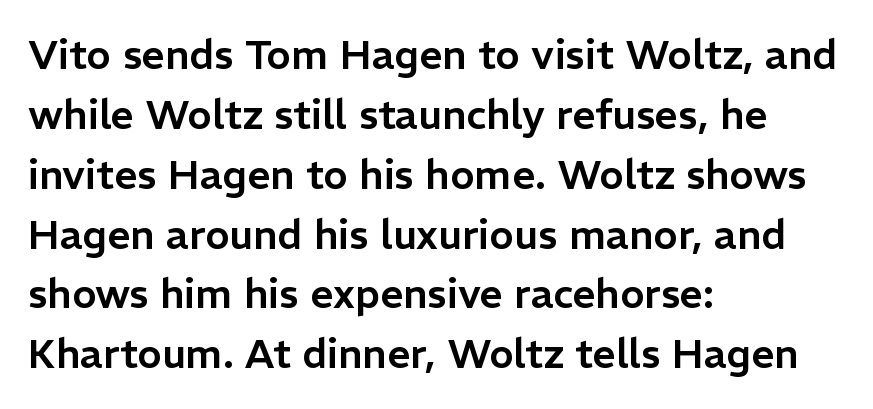
Q: Is the text italic (slanted)? A: No, it is upright.
Q: Is the typeface a serif or a sans-serif typeface? A: Sans-serif.
Q: Is the text underlined? A: No.
Q: How is the paragraph aligned? A: Left-aligned.
Q: Is the spacing between letters normal or unusually wide? A: Normal.
Q: Is the spacing between lines tight, normal or loose? A: Normal.
Q: Width (condensed, normal, or wide)? A: Normal.
Q: Stroke contrast? A: Low.
Q: x-height? A: Medium.
Q: Monospaced? A: No.
